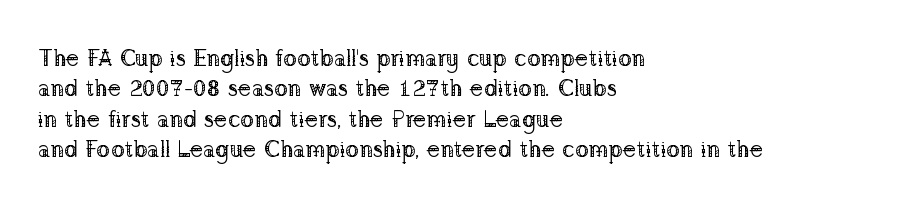
The image shows 23 px text type, upright; set left-aligned, normal line spacing (1.32x), normal letter spacing, not underlined.
